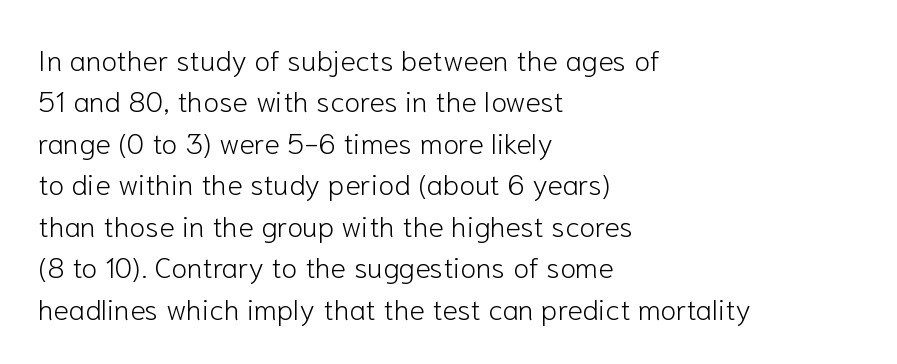
Q: Is the text bold? A: No.
Q: Is the text italic (slanted)? A: No, it is upright.
Q: Is the typeface a serif or a sans-serif typeface? A: Sans-serif.
Q: Is the text underlined? A: No.
Q: How is the paragraph aligned? A: Left-aligned.
Q: Is the spacing between letters normal or unusually wide? A: Normal.
Q: Is the spacing between lines tight, normal or loose? A: Normal.
Q: Width (condensed, normal, or wide)? A: Normal.
Q: Stroke contrast? A: Low.
Q: x-height? A: Medium.
Q: Monospaced? A: No.
